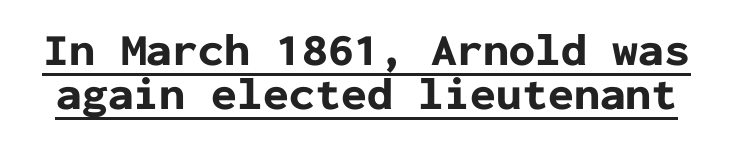
Q: Is the text bold? A: Yes.
Q: Is the text italic (slanted)? A: No, it is upright.
Q: Is the typeface a serif or a sans-serif typeface? A: Sans-serif.
Q: Is the text underlined? A: Yes.
Q: Is the spacing between letters normal or unusually wide? A: Normal.
Q: Is the spacing between lines tight, normal or loose? A: Tight.
Q: Width (condensed, normal, or wide)? A: Normal.
Q: Stroke contrast? A: Low.
Q: x-height? A: Medium.
Q: Monospaced? A: Yes.
